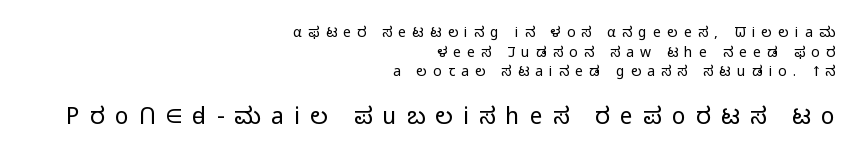
The image shows 23 px text type, upright; set right-aligned, normal line spacing (1.41x), unusually wide letter spacing (+0.44 em), not underlined; the second (bottom) block is 1.64x larger.
